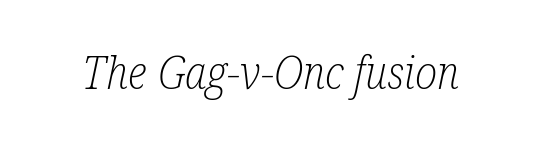
Q: Is the text bold? A: No.
Q: Is the text italic (slanted)? A: Yes, it leans right by about 12 degrees.
Q: Is the typeface a serif or a sans-serif typeface? A: Serif.
Q: Is the text underlined? A: No.
Q: Is the spacing between letters normal or unusually wide? A: Normal.
Q: Width (condensed, normal, or wide)? A: Condensed.
Q: Stroke contrast? A: Low.
Q: x-height? A: Medium.
Q: Monospaced? A: No.
